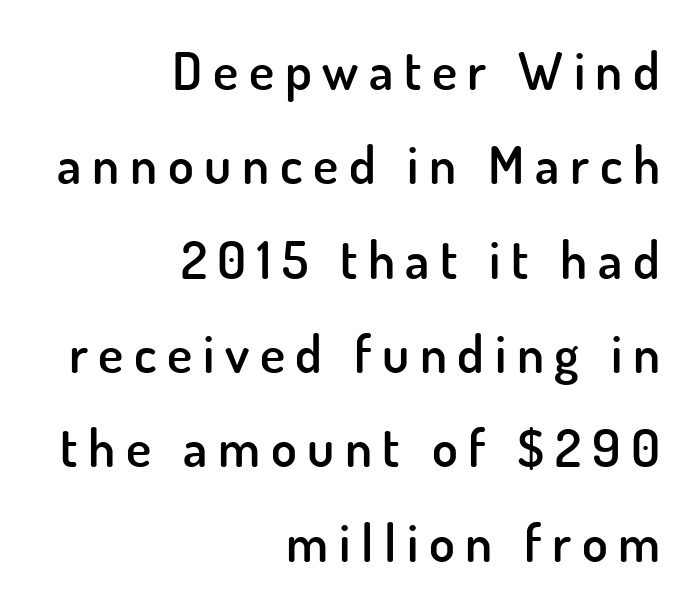
{"serif": "no", "italic": "no", "bold": "semi", "weight": "semibold", "width": "normal", "stroke_contrast": "low", "x_height": "small", "monospaced": "no", "underline": "no", "align": "right", "line_spacing_ratio": 1.78, "letter_spacing": "wide", "letter_spacing_em": 0.2, "glyph_px": 53}
